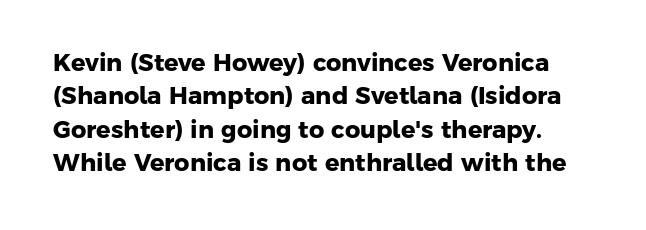
The image shows 24 px bold type; set normal line spacing (1.39x), normal letter spacing, not underlined.
